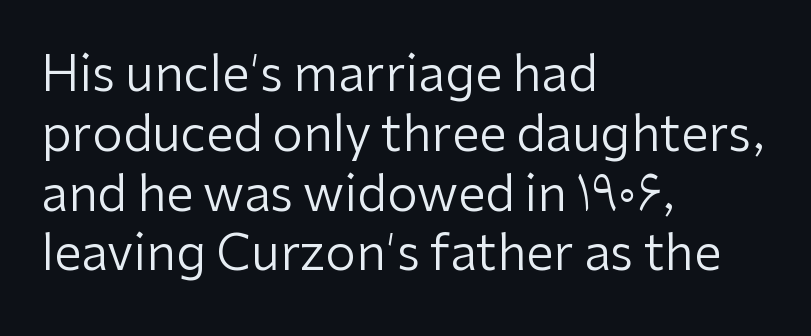
The image shows 49 px regular-weight sans-serif type, upright; set left-aligned, line spacing 1.22x, normal letter spacing, not underlined; low stroke contrast and a medium x-height.
